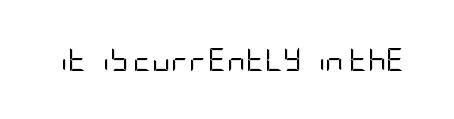
The type is set solid horizontally, with unmodified tracking. Words float on clear page, feet unadorned. A quiet, ordinary-to-light weight characterises the typeface. The type sits square on the baseline with zero lean.
